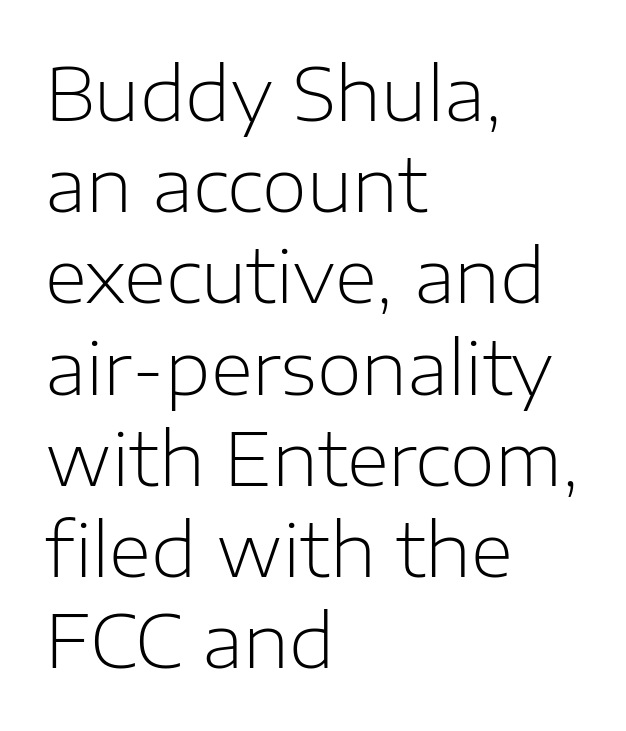
Nope, not italic — everything's standing straight. This is sans-serif lettering, the kind often seen on screens and signage. The words here are not underlined. This sample has the flowing, uneven cadence of proportional lettering.
